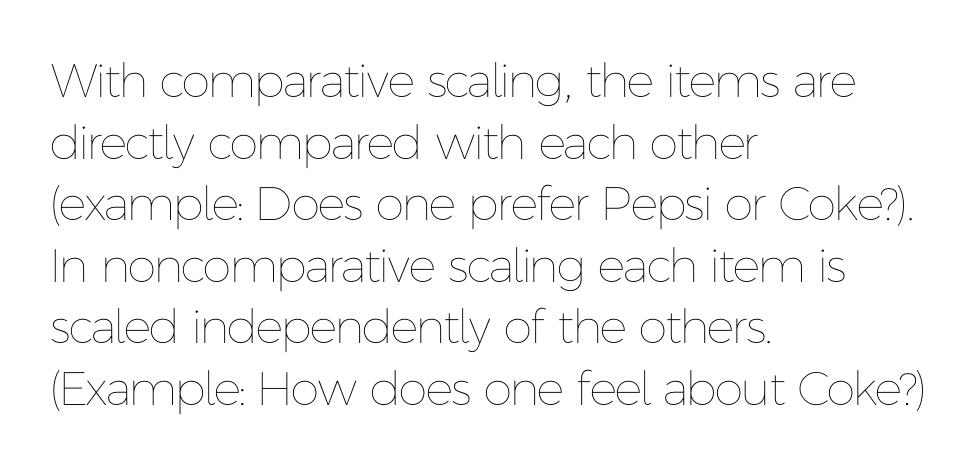
Weight class: somewhere from thin through regular. Which margin do the lines hug? The left one — the right edge is uneven. Caption: standard tracking, unaltered. The face used here is proportionally spaced, like ordinary book or web type. Upright lettering throughout. Check under the words: just untouched page.
